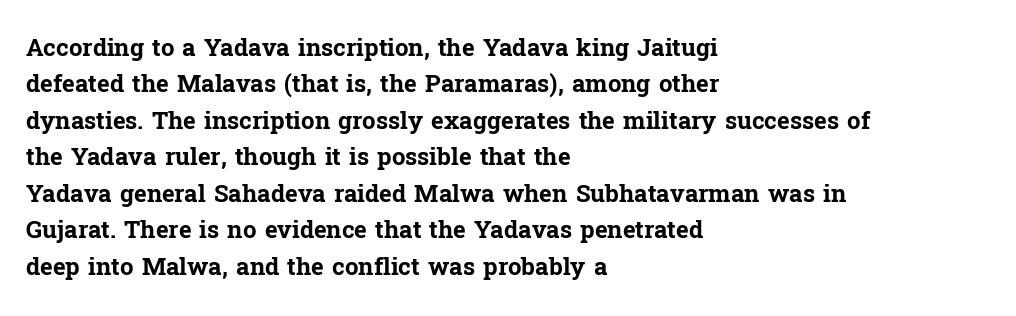
Q: Is the text bold? A: Yes.
Q: Is the text italic (slanted)? A: No, it is upright.
Q: Is the text underlined? A: No.
Q: How is the paragraph aligned? A: Left-aligned.
Q: Is the spacing between letters normal or unusually wide? A: Normal.
Q: Is the spacing between lines tight, normal or loose? A: Normal.
